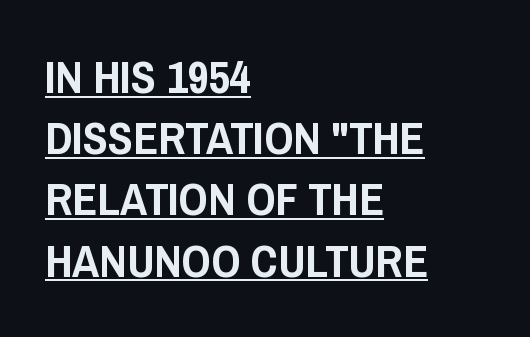
The image shows 46 px condensed sans-serif type, upright; set left-aligned, normal line spacing (1.33x), normal letter spacing, underlined; low stroke contrast and a large x-height.
